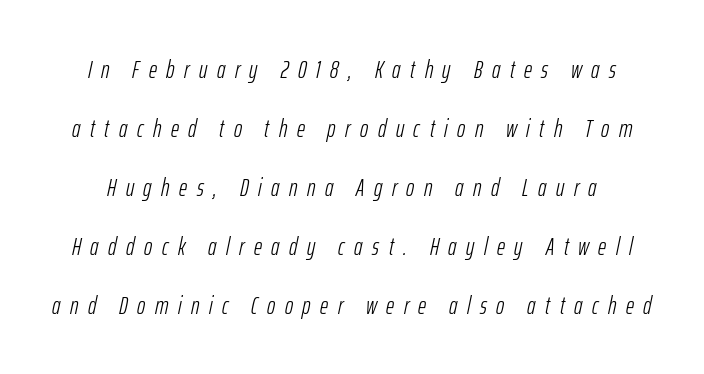
{"italic": "yes", "lean": "right", "slant_degrees": 12, "bold": "no", "underline": "no", "line_spacing": "loose", "line_spacing_ratio": 2.36, "letter_spacing": "wide", "letter_spacing_em": 0.38, "glyph_px": 25}
